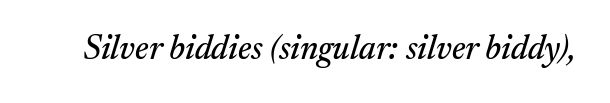
{"serif": "yes", "italic": "yes", "lean": "right", "slant_degrees": 17, "width": "normal", "stroke_contrast": "medium", "x_height": "medium", "monospaced": "no", "underline": "no", "letter_spacing": "normal", "letter_spacing_em": 0.0, "glyph_px": 34}
